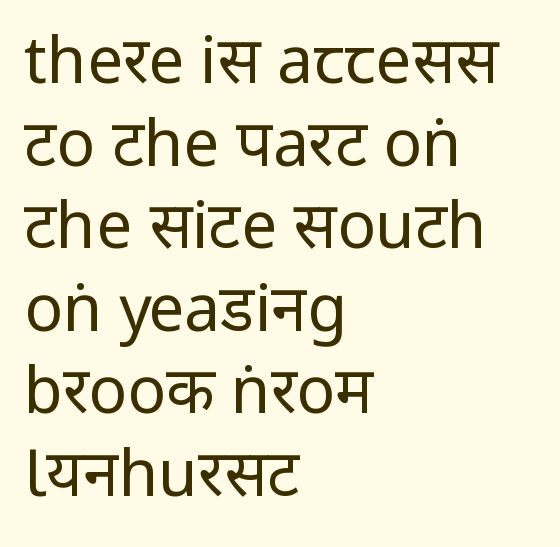
The image shows 64 px regular-weight, condensed sans-serif type, upright; set left-aligned, normal line spacing (1.29x), normal letter spacing, not underlined; low stroke contrast.
